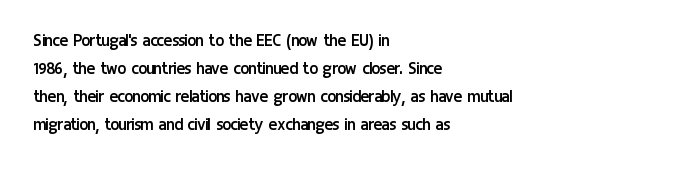
A roman cut, with each character standing at attention. Compared with a centered layout, this one pins lines to the left instead. Evenly set lines give the paragraph a standard silhouette. Heft: none added — not bold. The baseline area is clear.
